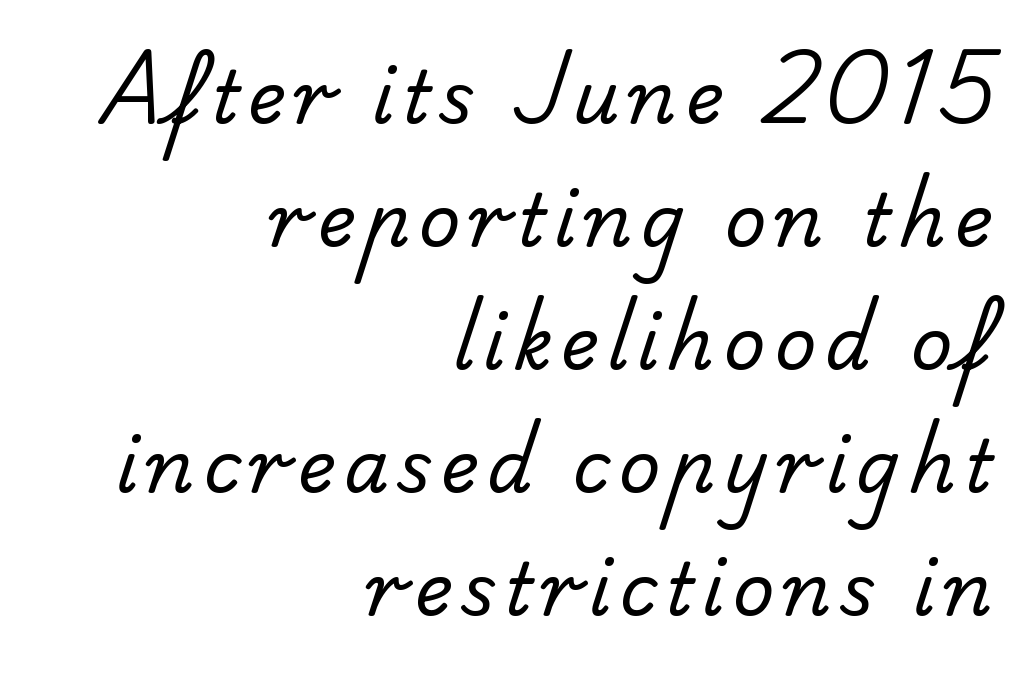
Q: Is the text bold? A: No.
Q: Is the typeface a serif or a sans-serif typeface? A: Sans-serif.
Q: Is the text underlined? A: No.
Q: How is the paragraph aligned? A: Right-aligned.
Q: Width (condensed, normal, or wide)? A: Normal.
Q: Stroke contrast? A: Low.
Q: x-height? A: Small.
Q: Monospaced? A: No.
